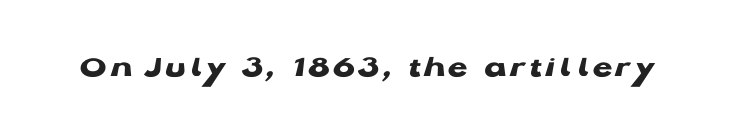
Is this a fixed-width face? No — the glyphs have proportional, varying widths. In terms of letterform style, serifs are entirely absent. The letters stand straight up with perfectly vertical stems. As a designer I'd log this as weight 700, bold. Descender tails drop into unmarked territory.
